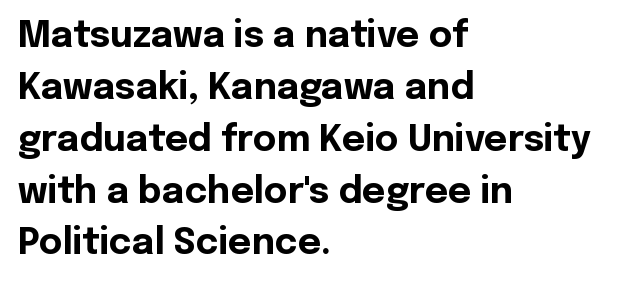
Q: Is the text bold? A: Yes.
Q: Is the text italic (slanted)? A: No, it is upright.
Q: Is the typeface a serif or a sans-serif typeface? A: Sans-serif.
Q: Is the text underlined? A: No.
Q: How is the paragraph aligned? A: Left-aligned.
Q: Is the spacing between letters normal or unusually wide? A: Normal.
Q: Is the spacing between lines tight, normal or loose? A: Normal.
Q: Width (condensed, normal, or wide)? A: Normal.
Q: x-height? A: Medium.
Q: Monospaced? A: No.
